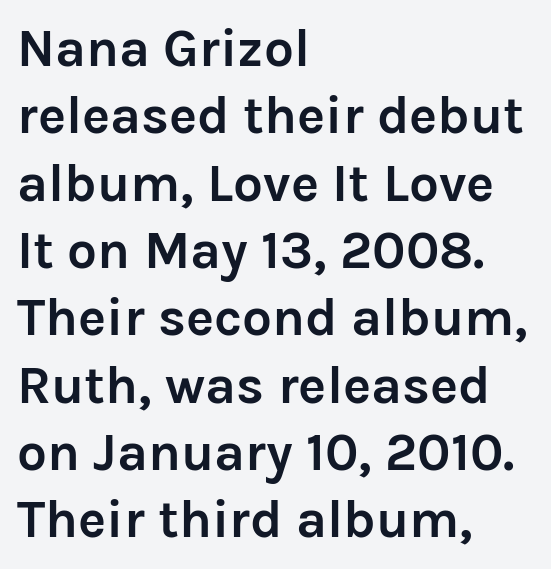
The image shows 53 px semibold sans-serif type, upright; set left-aligned, normal line spacing (1.27x), normal letter spacing, not underlined; low stroke contrast and a medium x-height.
